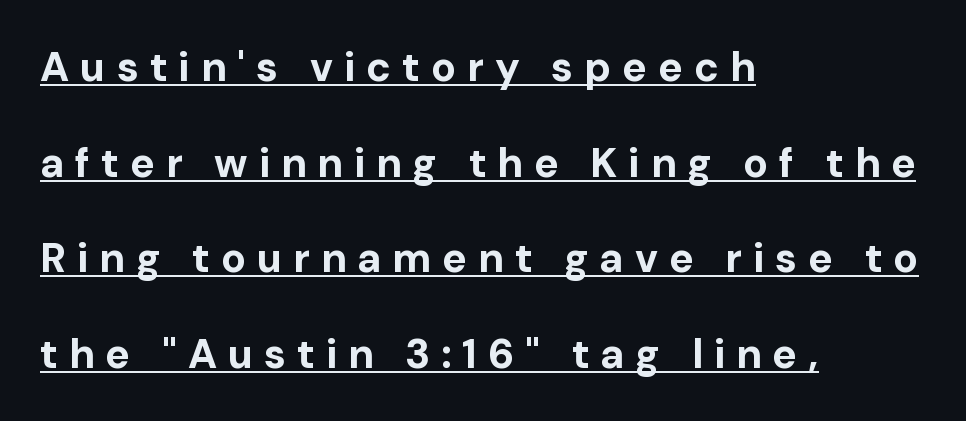
The image shows 41 px bold sans-serif type, upright; set left-aligned, loose line spacing (2.33x), unusually wide letter spacing (+0.27 em), underlined; low stroke contrast and a medium x-height.
